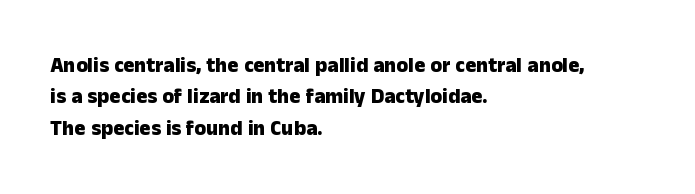
The image shows 21 px bold type, upright; set left-aligned, normal line spacing (1.5x), normal letter spacing, not underlined.
